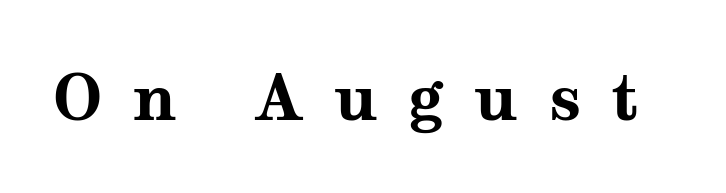
Unlike a clean sans, this face finishes its strokes with serifs. Each glyph is drawn with heavy, bold strokes. Only glyphs here, with clear space below each row. The rendering uses natural spacing where letterforms have individual widths. Look at the tracking — it's clearly loosened, letters drifting apart. Posture: upright roman.
